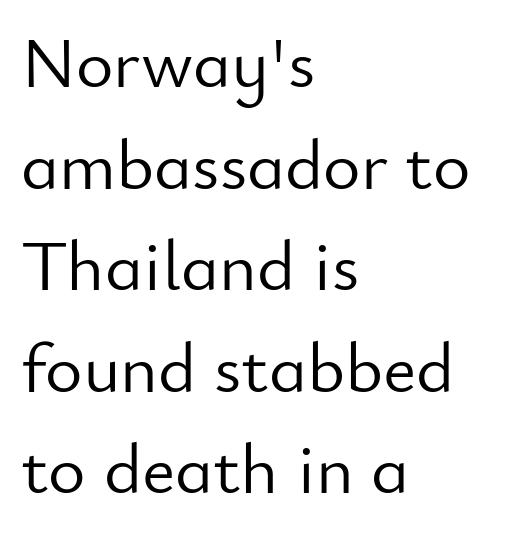
This sample is left-justified, so line endings fall wherever the words run out. Each letter keeps its own natural width here, so spacing adapts to shape. One glance says typical: line gaps are just what's usual. Standard letterfit; no display-style spreading of the glyphs. Is this a sans? Yes — the strokes have no serifs. The font sits on the lighter half of the weight spectrum, regular included.
